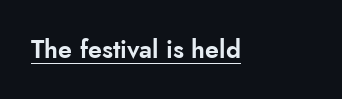
Q: Is the text italic (slanted)? A: No, it is upright.
Q: Is the text underlined? A: Yes.
Q: How is the paragraph aligned? A: Left-aligned.
Q: Is the spacing between letters normal or unusually wide? A: Normal.
